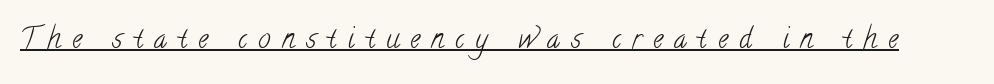
The image shows 28 px light, condensed serif type; set unusually wide letter spacing (+0.4 em), underlined; low stroke contrast and a small x-height.
